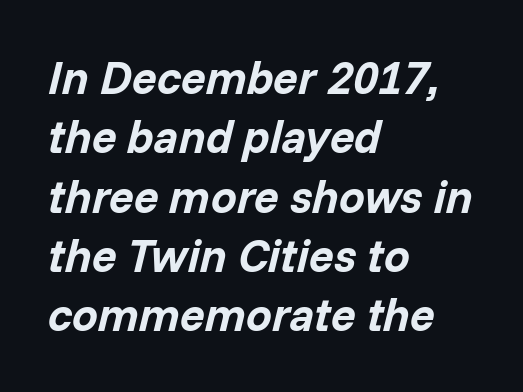
The image shows 46 px bold type, italic (leaning right); set left-aligned, normal line spacing (1.29x), normal letter spacing, not underlined; low stroke contrast and a medium x-height.
